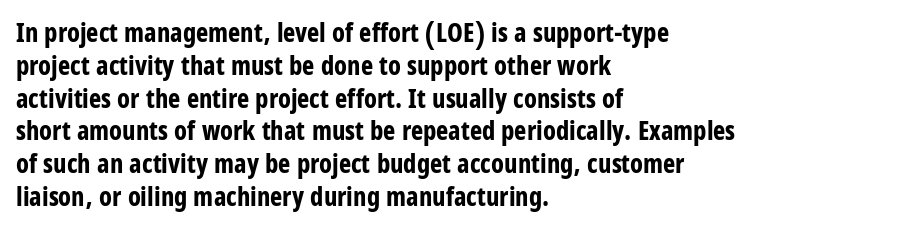
The image shows 26 px bold type, upright; set left-aligned, normal line spacing (1.26x), normal letter spacing, not underlined.
